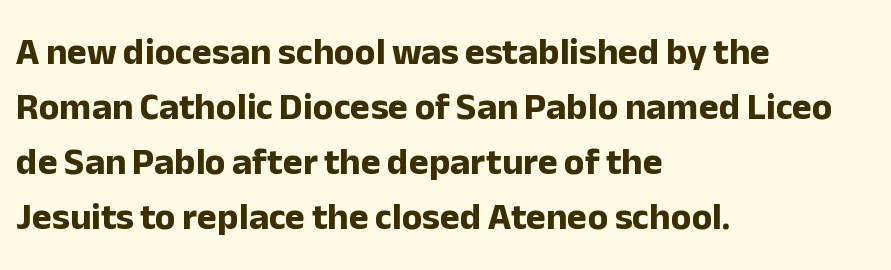
Rendered with straight, roman letterforms. Alignment: flush left. Check under the words: just untouched page. Looks like regular typesetting: each glyph gets only the width it needs. How are the letters spaced? Ordinarily, with no added tracking. The vertical gap from one line to the next is medium.
